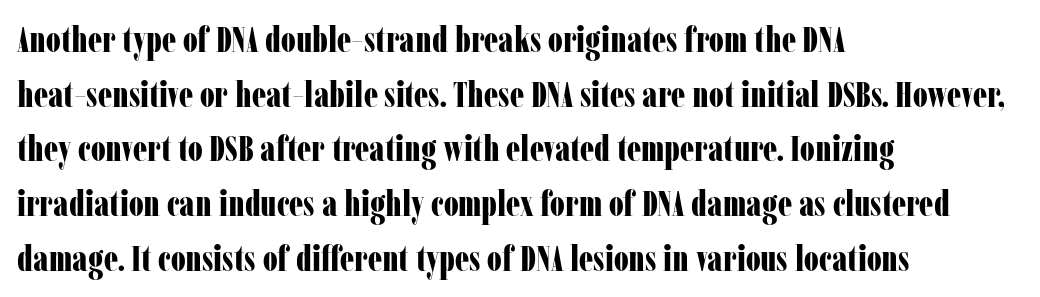
This sample has the flowing, uneven cadence of proportional lettering. The vertical gap from one line to the next is medium. The letterforms sit shoulder to shoulder at normal distance. Look at the stroke-to-counter ratio: heavy, a bold. This is roman type, the default non-slanted kind.
